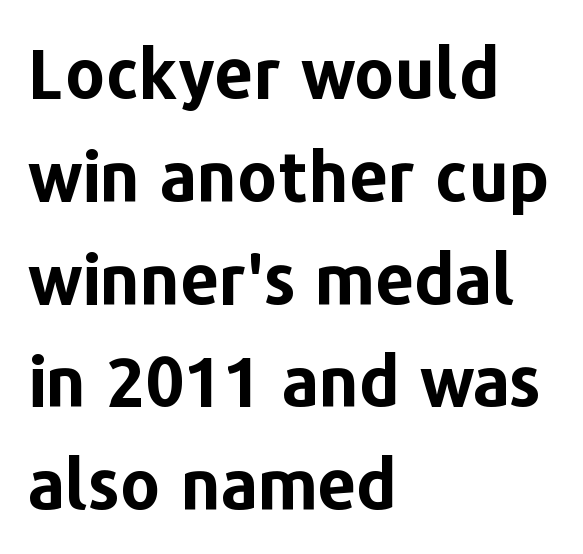
Is the block centered? No — it sits flush against the left margin. Words float on clear page, feet unadorned. The passage shown is emphatically bold. Notice how the stems are strictly vertical — no italics here. A typesetter would call this proportional, since set widths differ per character. Vertical spacing — default.
